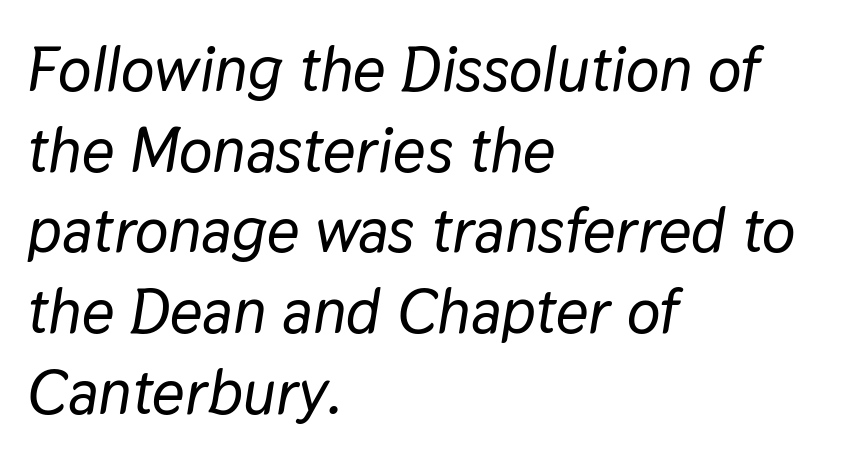
{"italic": "yes", "lean": "right", "slant_degrees": 9, "width": "normal", "stroke_contrast": "low", "x_height": "medium", "monospaced": "no", "underline": "no", "align": "left", "line_spacing": "normal", "line_spacing_ratio": 1.28, "letter_spacing": "normal", "letter_spacing_em": 0.0, "glyph_px": 63}
